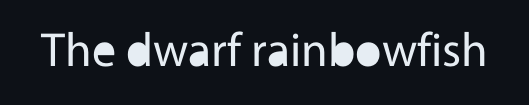
Q: Is the text bold? A: No.
Q: Is the text italic (slanted)? A: No, it is upright.
Q: Is the typeface a serif or a sans-serif typeface? A: Sans-serif.
Q: Is the text underlined? A: No.
Q: Is the spacing between letters normal or unusually wide? A: Normal.
Q: Width (condensed, normal, or wide)? A: Normal.
Q: x-height? A: Medium.
Q: Monospaced? A: No.
